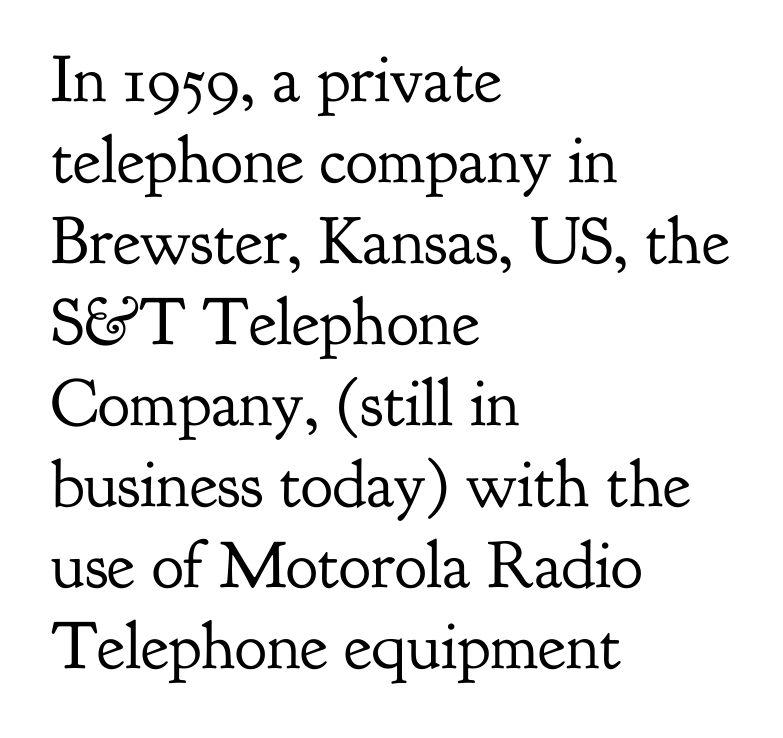
The image shows 67 px regular-weight serif type, upright; set left-aligned, line spacing 1.21x, normal letter spacing, not underlined; low stroke contrast and a small x-height.
